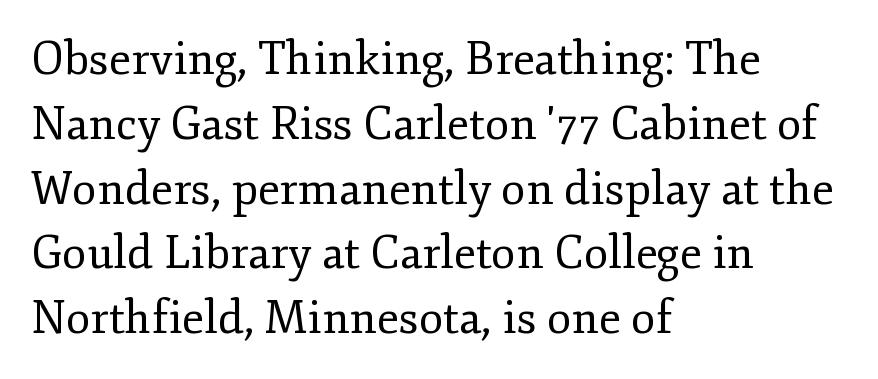
{"serif": "yes", "italic": "no", "bold": "no", "weight": "regular", "width": "normal", "stroke_contrast": "low", "x_height": "small", "monospaced": "no", "underline": "no", "align": "left", "line_spacing": "normal", "line_spacing_ratio": 1.44, "letter_spacing": "normal", "letter_spacing_em": 0.0, "glyph_px": 45}
